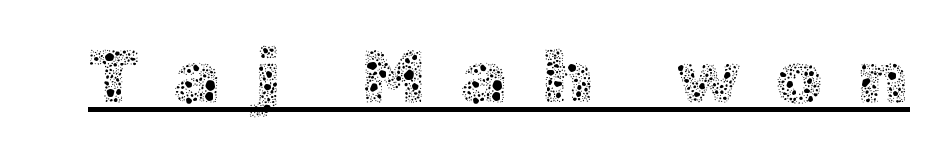
No extra ink here — the face is not bold. Decoration check: the copy is underlined. Tracking value appears strongly positive — letters spread wide. A typesetter would call this proportional, since set widths differ per character. The type sits square on the baseline with zero lean.
